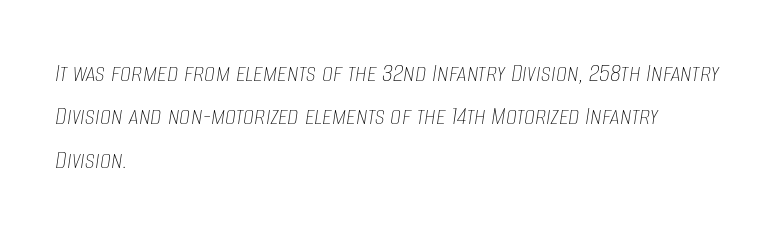
The image shows 28 px thin, condensed type, italic (leaning right); set left-aligned, normal line spacing (1.55x), normal letter spacing, not underlined; low stroke contrast and a large x-height.
